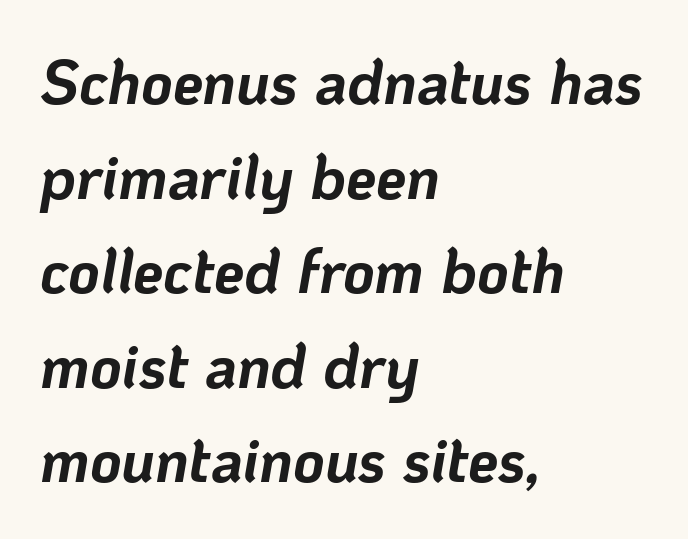
Q: Is the text bold? A: Yes.
Q: Is the text italic (slanted)? A: Yes, it leans right by about 10 degrees.
Q: Is the text underlined? A: No.
Q: How is the paragraph aligned? A: Left-aligned.
Q: Is the spacing between letters normal or unusually wide? A: Normal.
Q: Is the spacing between lines tight, normal or loose? A: Normal.
Q: Width (condensed, normal, or wide)? A: Normal.
Q: Stroke contrast? A: Low.
Q: x-height? A: Medium.
Q: Monospaced? A: No.
